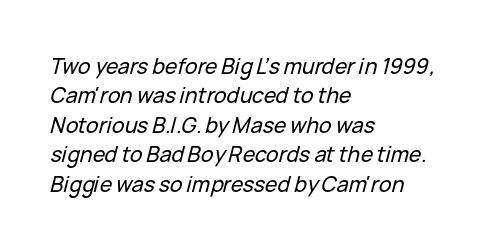
{"italic": "yes", "lean": "right", "slant_degrees": 15, "underline": "no", "align": "left", "line_spacing": "normal", "line_spacing_ratio": 1.4, "letter_spacing": "normal", "letter_spacing_em": 0.0, "glyph_px": 21}
